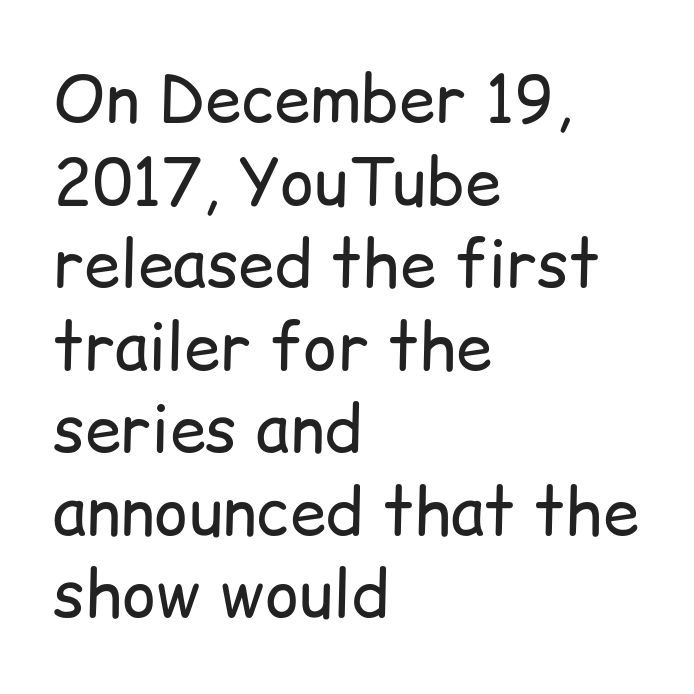
Words appear dense and cohesive because spacing is normal. The compositor pushed each line to the left boundary. Varying glyph widths throughout — classic text-font behaviour. Nobody drew a line under any word here. The face used here is a sans, in the tradition of grotesques and geometrics. The font sits on the lighter half of the weight spectrum, regular included.
